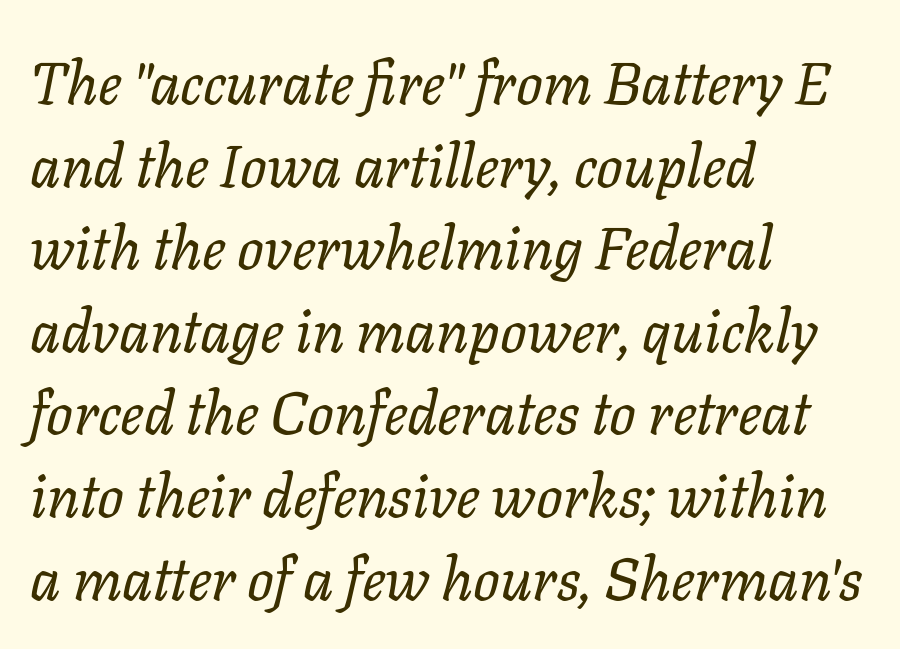
Q: Is the text bold? A: No.
Q: Is the text italic (slanted)? A: Yes, it leans right by about 11 degrees.
Q: Is the text underlined? A: No.
Q: How is the paragraph aligned? A: Left-aligned.
Q: Is the spacing between letters normal or unusually wide? A: Normal.
Q: Is the spacing between lines tight, normal or loose? A: Normal.
Q: Width (condensed, normal, or wide)? A: Normal.
Q: Stroke contrast? A: Low.
Q: x-height? A: Medium.
Q: Monospaced? A: No.
